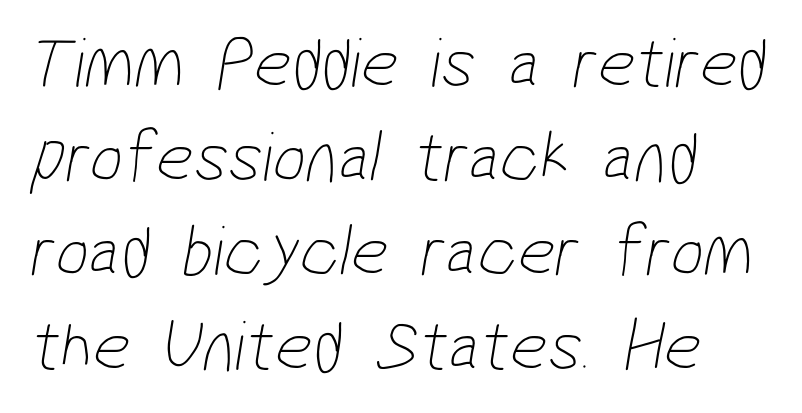
The image shows 73 px thin, condensed sans-serif type; set left-aligned, normal line spacing (1.29x), normal letter spacing, not underlined; low stroke contrast and a medium x-height.
